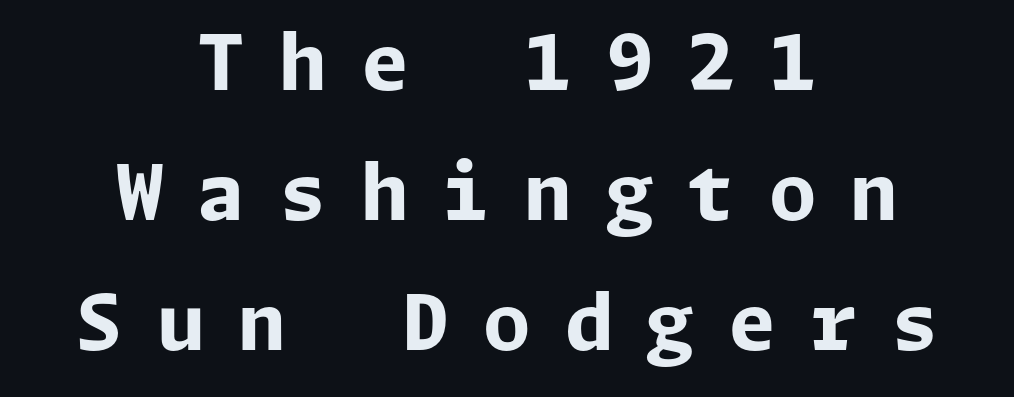
Horizontally, the lines are justified to the midpoint only. Does the lettering tilt? It doesn't — this is upright. Check the space under the baseline: it is left empty. Substantial extra tracking has been applied to these lines.
